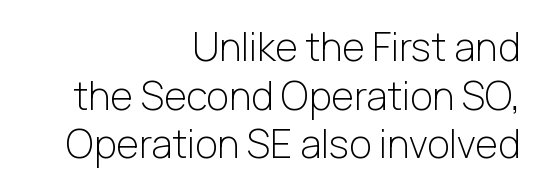
Bare-footed words on every line. Nope, no serifs anywhere on these letters. Each word holds together tightly as a unit, with standard inter-letter gaps. Does the lettering tilt? It doesn't — this is upright.
